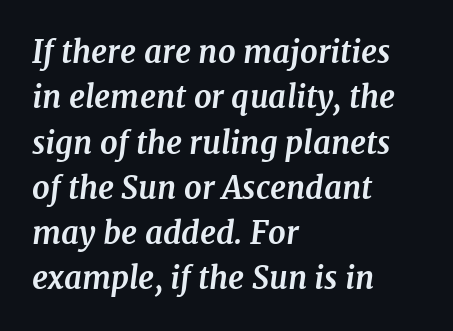
{"serif": "yes", "italic": "yes", "lean": "right", "slant_degrees": 7, "bold": "yes", "weight": "bold", "width": "normal", "stroke_contrast": "medium", "x_height": "medium", "monospaced": "no", "underline": "no", "align": "left", "line_spacing": "normal", "line_spacing_ratio": 1.46, "letter_spacing": "normal", "letter_spacing_em": 0.0, "glyph_px": 31}
